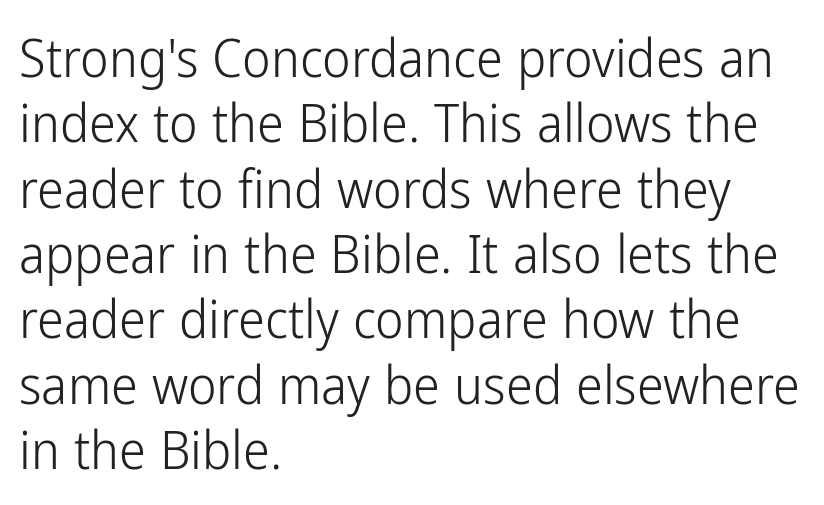
The image shows 54 px light, condensed sans-serif type, upright; set left-aligned, line spacing 1.21x, normal letter spacing, not underlined; low stroke contrast and a medium x-height.
